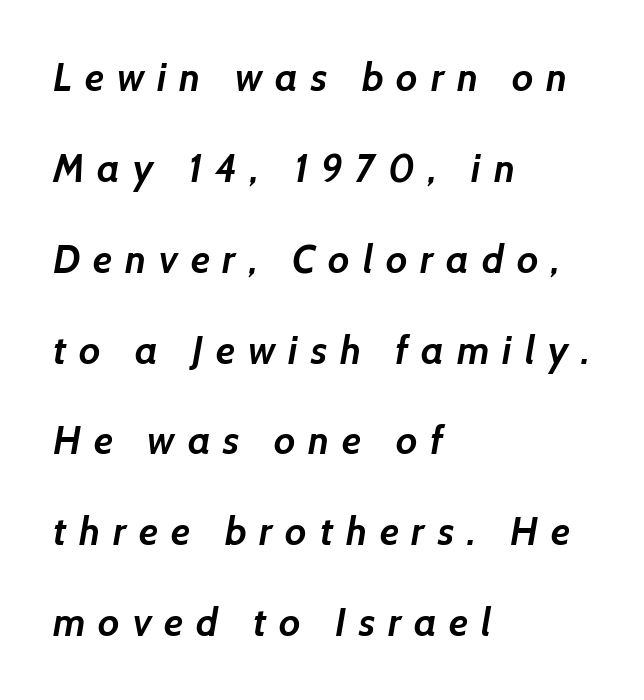
The image shows 39 px semibold sans-serif type; set left-aligned, loose line spacing (2.33x), unusually wide letter spacing (+0.33 em), not underlined; low stroke contrast and a medium x-height.
